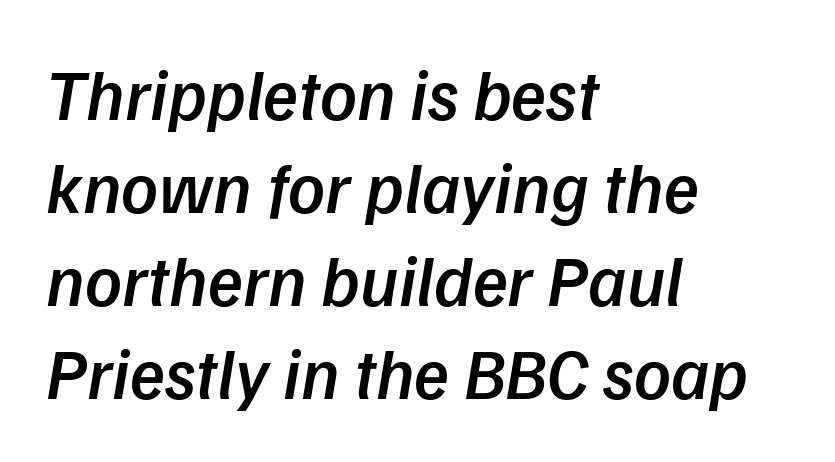
The passage shown is not underscored anywhere. The lines sit at an ordinary, default distance from one another. A typesetter would call this proportional, since set widths differ per character. The compositor pushed each line to the left boundary. The text carries the slant typical of an italic or oblique font.
